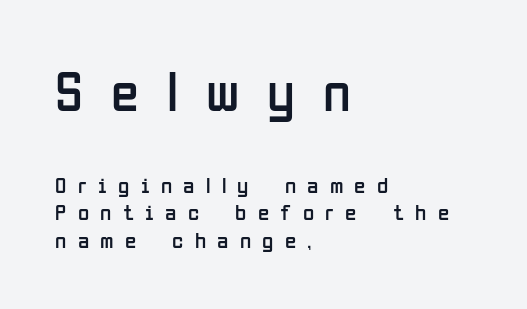
Q: Is the text bold? A: No.
Q: Is the text italic (slanted)? A: No, it is upright.
Q: Is the typeface a serif or a sans-serif typeface? A: Sans-serif.
Q: Is the text underlined? A: No.
Q: How is the paragraph aligned? A: Left-aligned.
Q: Is the spacing between letters normal or unusually wide? A: Unusually wide.
Q: Which block of text is set in a larger size, the first (top) or the second (bottom)? A: The first (top) one.
Q: Width (condensed, normal, or wide)? A: Condensed.
Q: Stroke contrast? A: Low.
Q: x-height? A: Medium.
Q: Monospaced? A: No.
